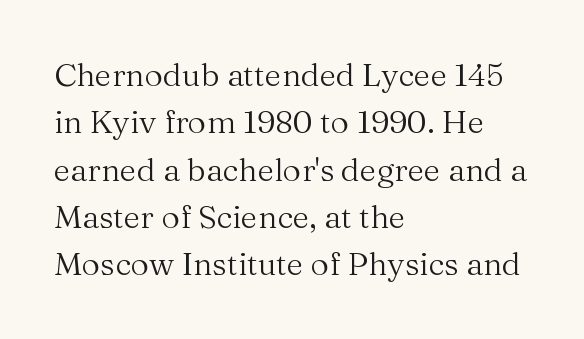
{"serif": "yes", "italic": "no", "bold": "no", "weight": "regular", "width": "normal", "stroke_contrast": "medium", "x_height": "medium", "monospaced": "no", "underline": "no", "align": "left", "line_spacing": "normal", "line_spacing_ratio": 1.48, "letter_spacing": "normal", "letter_spacing_em": 0.0, "glyph_px": 32}
